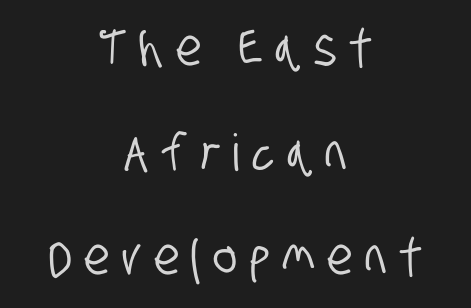
{"serif": "no", "width": "condensed", "stroke_contrast": "low", "x_height": "large", "monospaced": "no", "underline": "no", "align": "center", "line_spacing": "loose", "line_spacing_ratio": 2.05, "letter_spacing": "wide", "letter_spacing_em": 0.25, "glyph_px": 51}
